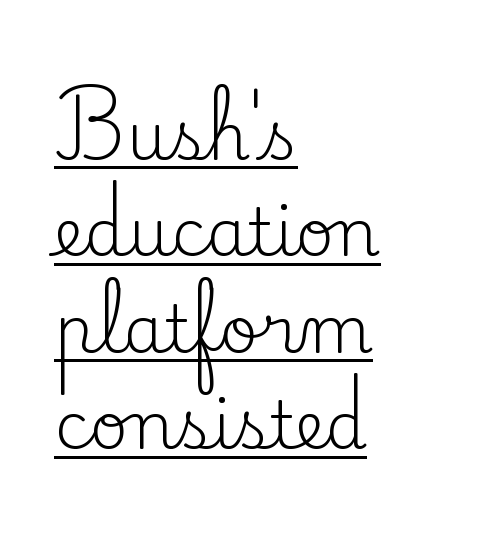
Characters follow at the spacing the type designer built in. Weight: not bold — regular or lighter. Every stem runs plumb, perpendicular to the baseline.
